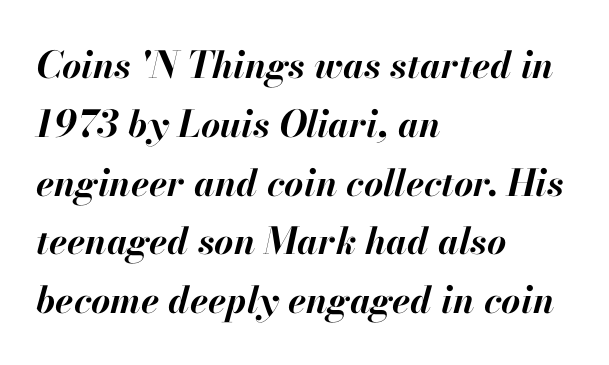
The vertical gap from one line to the next is medium. Compared with an ordinary text face, these strokes are far heavier — a full bold. A typesetter would call this zero additional tracking. Letters rest on an invisible, unmarked baseline.
